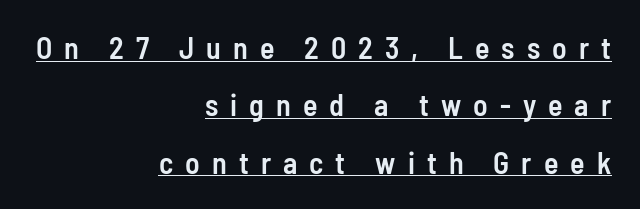
The image shows 30 px semibold, condensed sans-serif type, upright; set right-aligned, loose line spacing (1.91x), unusually wide letter spacing (+0.4 em), underlined; low stroke contrast and a medium x-height.
